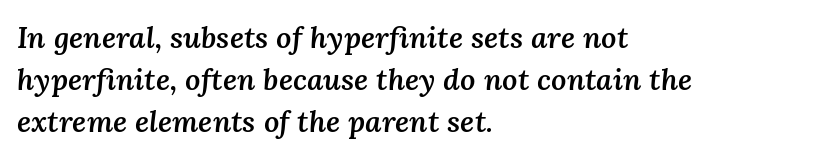
{"italic": "yes", "lean": "right", "slant_degrees": 3, "bold": "semi", "weight": "semibold", "width": "normal", "stroke_contrast": "medium", "x_height": "medium", "monospaced": "no", "underline": "no", "align": "left", "line_spacing": "normal", "line_spacing_ratio": 1.4, "letter_spacing": "normal", "letter_spacing_em": 0.0, "glyph_px": 30}
